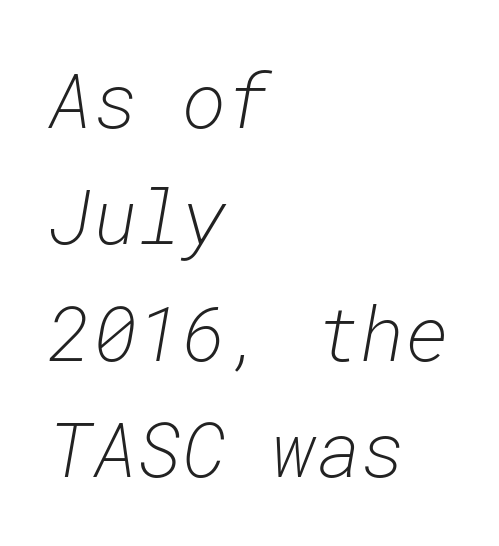
The image shows 76 px light type, italic (leaning right), monospaced; set left-aligned, normal line spacing (1.53x), normal letter spacing, not underlined; low stroke contrast and a medium x-height.
